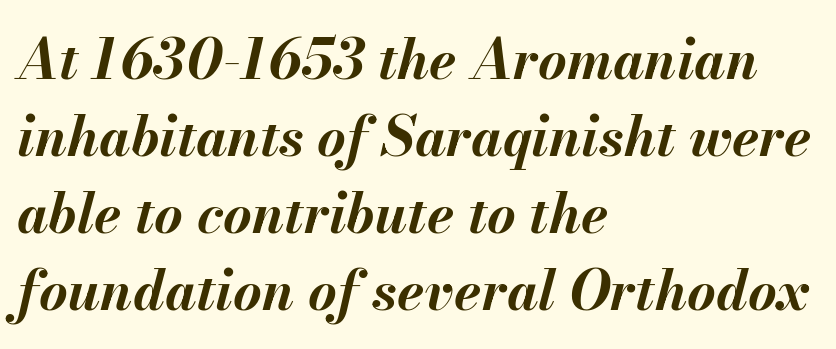
The gap between lines stays unmarked. The font's italic variant was chosen for this text. The vertical gap from one line to the next is medium. A classic flush-left, rag-right setting is used for this passage.
